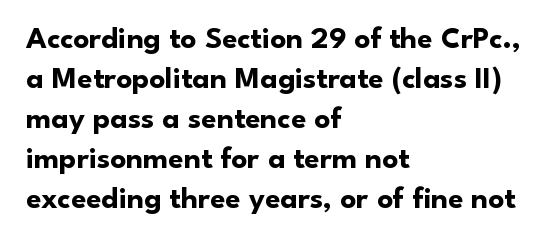
{"serif": "no", "italic": "no", "bold": "yes", "weight": "bold", "width": "normal", "stroke_contrast": "low", "x_height": "small", "monospaced": "no", "underline": "no", "align": "left", "line_spacing": "normal", "line_spacing_ratio": 1.29, "letter_spacing": "normal", "letter_spacing_em": 0.0, "glyph_px": 31}
